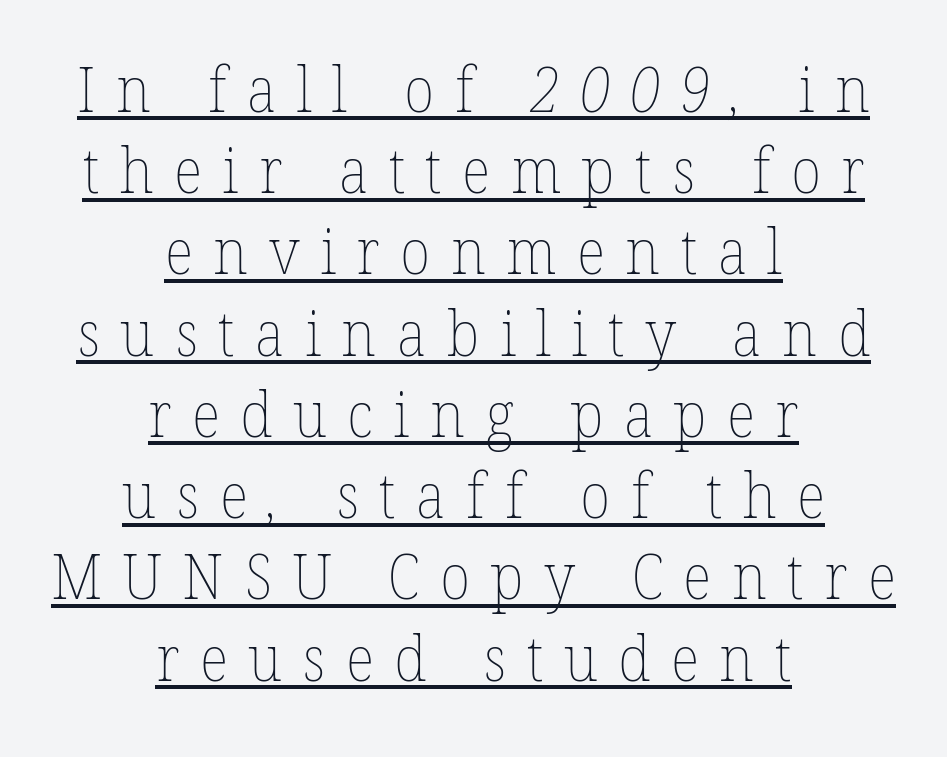
The paragraph shown floats in the horizontal middle. Caption: lettering with a line underneath. Stems and bowls with no extra thickness — not bold. Think of a printed novel: that variable character pitch is what you see here. Whoever set this chose a conventional vertical rhythm.
